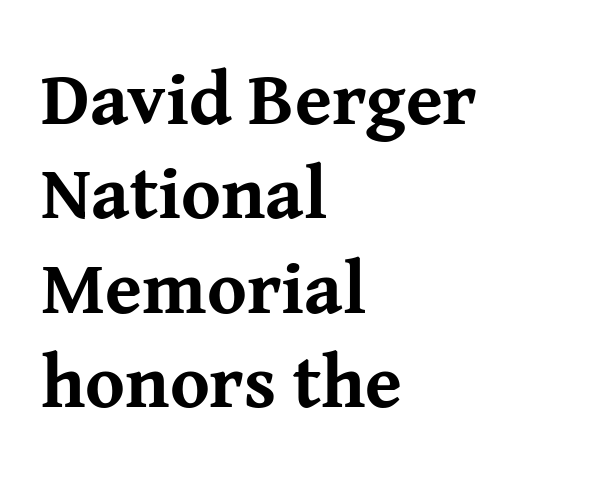
The image shows 75 px bold serif type, upright; set left-aligned, normal line spacing (1.26x), normal letter spacing, not underlined; medium stroke contrast and a medium x-height.
